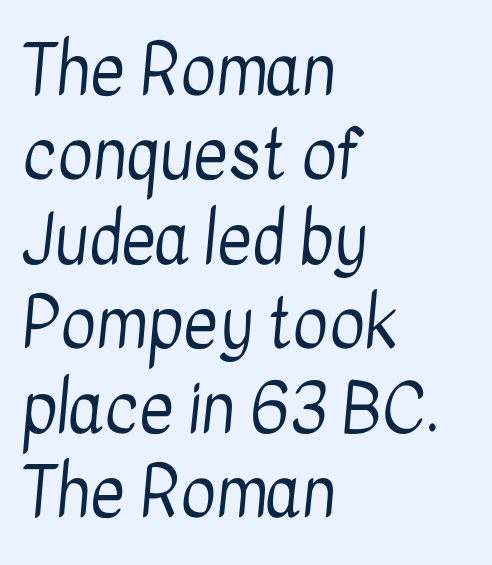
Q: Is the text bold? A: No.
Q: Is the typeface a serif or a sans-serif typeface? A: Sans-serif.
Q: Is the text underlined? A: No.
Q: How is the paragraph aligned? A: Left-aligned.
Q: Is the spacing between letters normal or unusually wide? A: Normal.
Q: Is the spacing between lines tight, normal or loose? A: Normal.
Q: Width (condensed, normal, or wide)? A: Condensed.
Q: Stroke contrast? A: Low.
Q: x-height? A: Medium.
Q: Monospaced? A: No.
